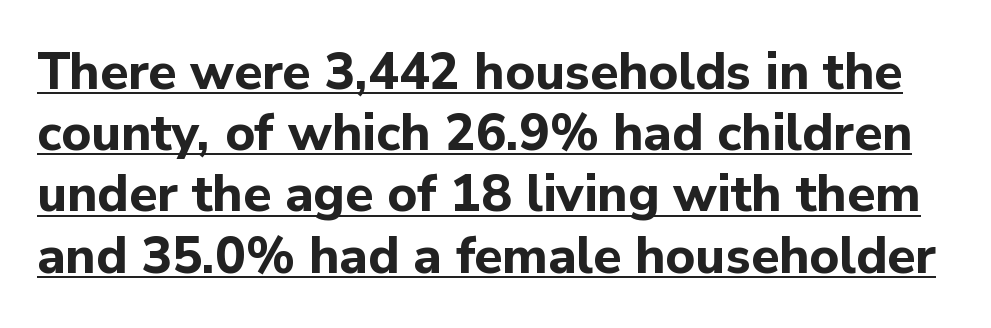
{"serif": "no", "italic": "no", "bold": "yes", "weight": "bold", "width": "normal", "stroke_contrast": "low", "x_height": "medium", "monospaced": "no", "underline": "yes", "line_spacing_ratio": 1.2, "letter_spacing": "normal", "letter_spacing_em": 0.0, "glyph_px": 51}
